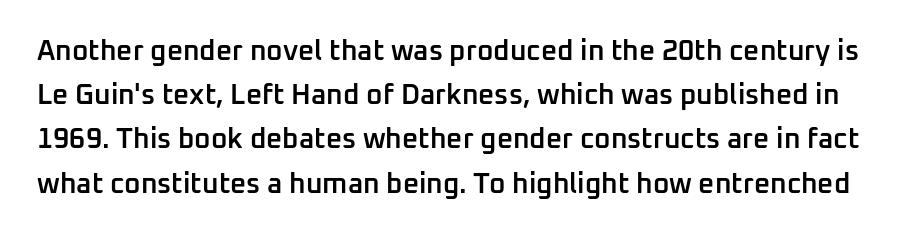
{"serif": "no", "italic": "no", "bold": "semi", "weight": "semibold", "width": "normal", "stroke_contrast": "low", "x_height": "medium", "monospaced": "no", "underline": "no", "line_spacing": "normal", "line_spacing_ratio": 1.58, "letter_spacing": "normal", "letter_spacing_em": 0.0, "glyph_px": 28}
